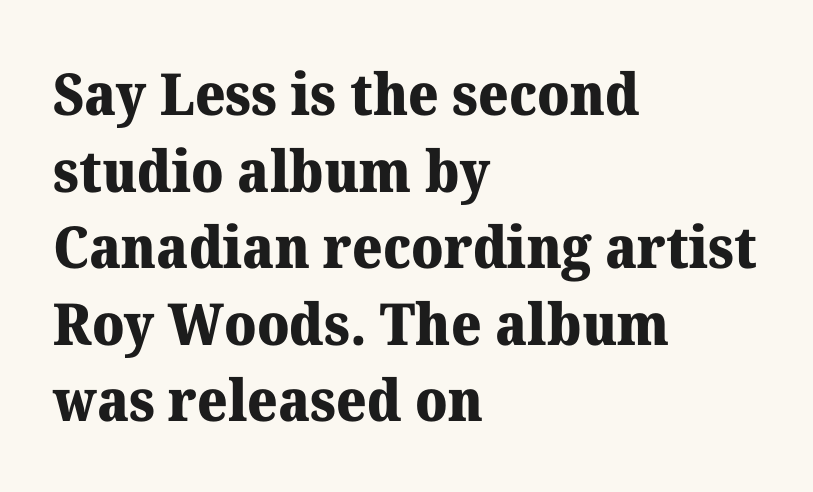
Descender tails drop into unmarked territory. Characters follow at the spacing the type designer built in. Do the characters align in a grid? No, the font is proportional. The letters are bold, with thick, heavy strokes.
